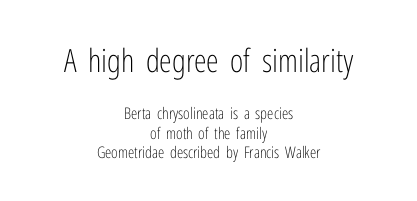
{"serif": "no", "italic": "no", "bold": "no", "weight": "light", "width": "condensed", "stroke_contrast": "low", "x_height": "medium", "monospaced": "no", "underline": "no", "align": "center", "line_spacing_ratio": 1.21, "letter_spacing": "normal", "letter_spacing_em": 0.0, "larger_block": "first", "size_ratio": 2.0, "glyph_px": 32}
